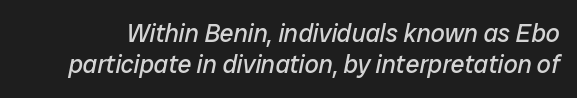
The text carries the slant typical of an italic or oblique font. What stands out about the letter spacing? Nothing — it is the standard amount. Letters have the restrained weight of plain body copy at most. A clean baseline with only descenders dipping below it.
